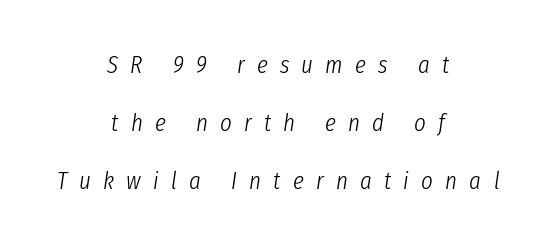
{"italic": "yes", "lean": "right", "slant_degrees": 8, "bold": "no", "underline": "no", "align": "center", "line_spacing": "loose", "line_spacing_ratio": 2.32, "letter_spacing": "wide", "letter_spacing_em": 0.49, "glyph_px": 25}
